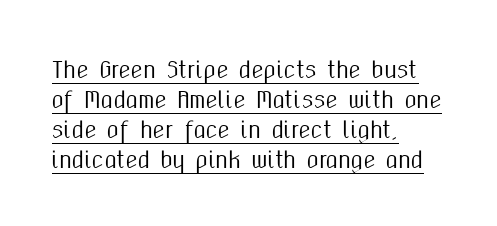
Characters follow at the spacing the type designer built in. The ragged edge is on the right, which tells us the setting is flush left. A baseline rule has been typeset under these characters. Vertical strokes here are truly vertical. The block of text has a typical density, with ordinary space between rows.
